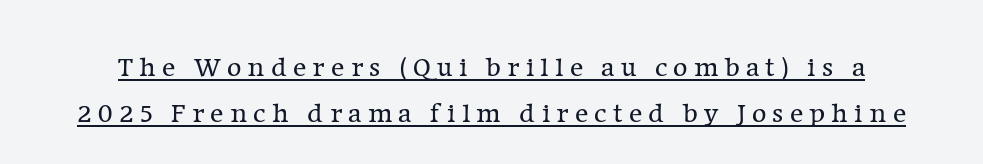
The image shows 28 px regular-weight serif type, upright; set normal line spacing (1.64x), unusually wide letter spacing (+0.22 em), underlined; low stroke contrast and a medium x-height.
